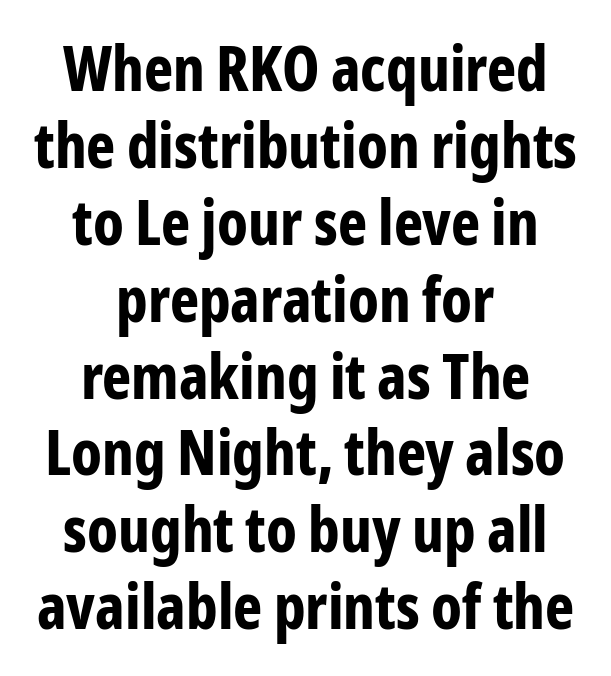
The image shows 62 px bold, condensed sans-serif type, upright; set centered, line spacing 1.24x, normal letter spacing, not underlined; low stroke contrast and a medium x-height.
